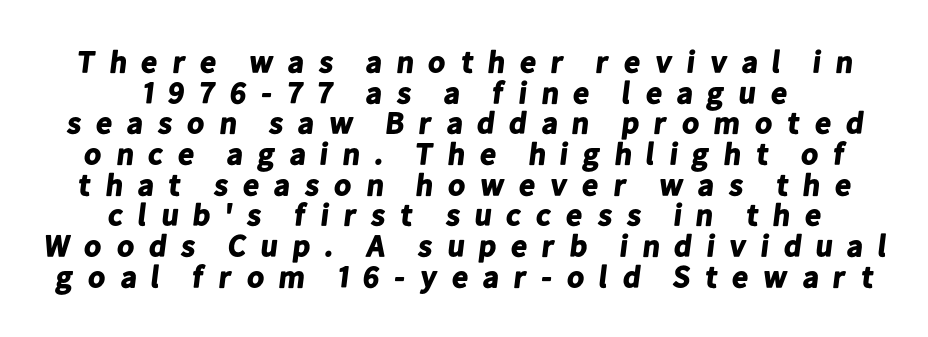
Q: Is the text bold? A: Yes.
Q: Is the typeface a serif or a sans-serif typeface? A: Sans-serif.
Q: Is the text underlined? A: No.
Q: How is the paragraph aligned? A: Centered.
Q: Is the spacing between letters normal or unusually wide? A: Unusually wide.
Q: Is the spacing between lines tight, normal or loose? A: Tight.
Q: Width (condensed, normal, or wide)? A: Normal.
Q: Stroke contrast? A: Low.
Q: x-height? A: Medium.
Q: Monospaced? A: No.
